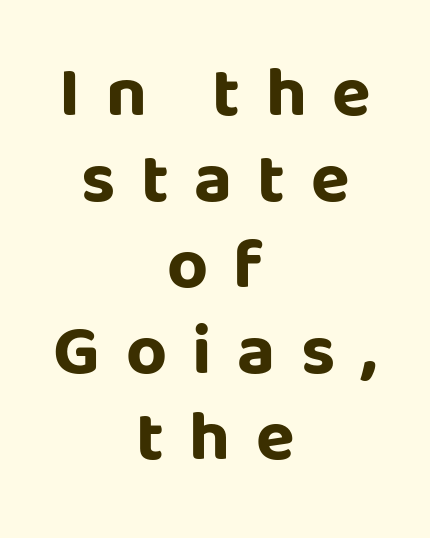
Q: Is the text bold? A: Yes.
Q: Is the text italic (slanted)? A: No, it is upright.
Q: Is the typeface a serif or a sans-serif typeface? A: Sans-serif.
Q: Is the text underlined? A: No.
Q: How is the paragraph aligned? A: Centered.
Q: Is the spacing between letters normal or unusually wide? A: Unusually wide.
Q: Width (condensed, normal, or wide)? A: Normal.
Q: Stroke contrast? A: Low.
Q: x-height? A: Large.
Q: Monospaced? A: No.
